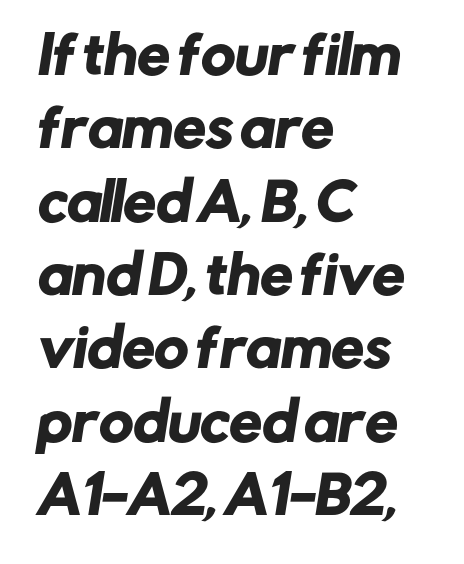
{"serif": "no", "width": "normal", "stroke_contrast": "low", "x_height": "medium", "monospaced": "no", "underline": "no", "align": "left", "line_spacing": "normal", "line_spacing_ratio": 1.41, "letter_spacing": "normal", "letter_spacing_em": 0.0, "glyph_px": 52}
